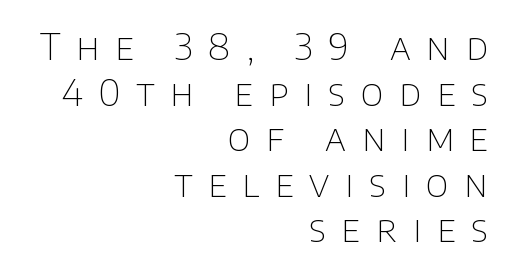
Q: Is the text bold? A: No.
Q: Is the text italic (slanted)? A: No, it is upright.
Q: Is the typeface a serif or a sans-serif typeface? A: Sans-serif.
Q: Is the text underlined? A: No.
Q: How is the paragraph aligned? A: Right-aligned.
Q: Is the spacing between letters normal or unusually wide? A: Unusually wide.
Q: Width (condensed, normal, or wide)? A: Normal.
Q: Stroke contrast? A: Low.
Q: x-height? A: Large.
Q: Monospaced? A: No.
